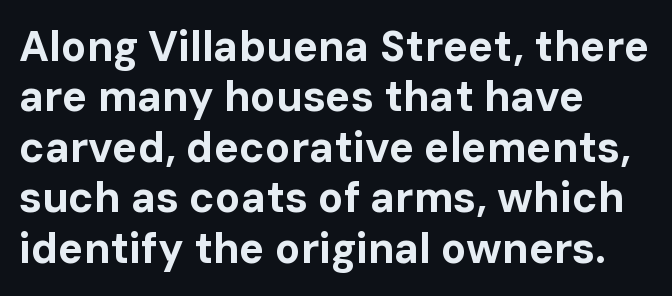
The image shows 42 px bold sans-serif type, upright; set left-aligned, line spacing 1.2x, normal letter spacing, not underlined; low stroke contrast and a medium x-height.
